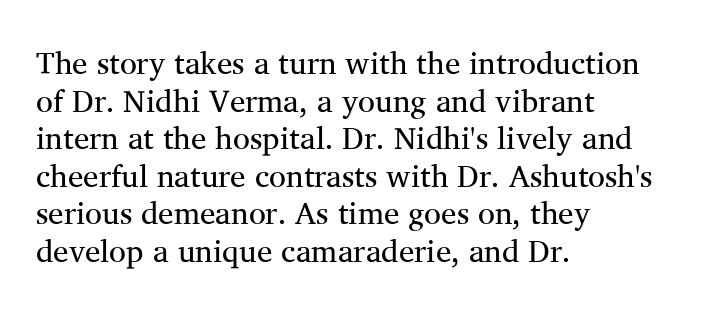
Descenders hang freely into open space. No italicization has been applied; the sample stays upright. Note the varied advance widths — an 'i' is clearly narrower than an 'm'. This is not heavy type; no bold has been used.
